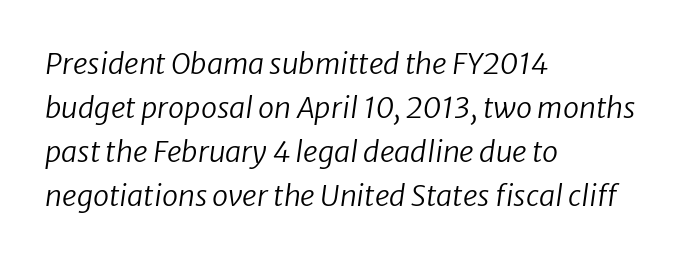
Q: Is the text bold? A: No.
Q: Is the text italic (slanted)? A: Yes, it leans right by about 8 degrees.
Q: Is the text underlined? A: No.
Q: How is the paragraph aligned? A: Left-aligned.
Q: Is the spacing between letters normal or unusually wide? A: Normal.
Q: Is the spacing between lines tight, normal or loose? A: Normal.
Q: Width (condensed, normal, or wide)? A: Normal.
Q: Stroke contrast? A: Low.
Q: x-height? A: Medium.
Q: Monospaced? A: No.
